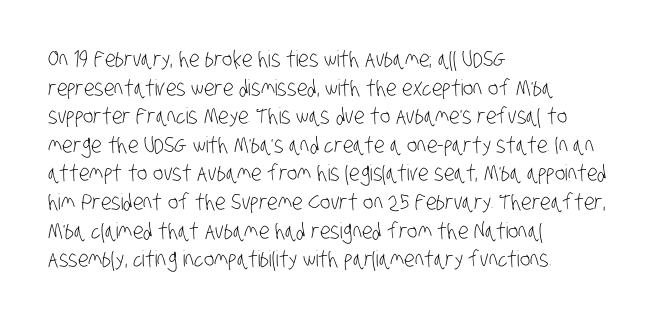
{"bold": "no", "underline": "no", "align": "left", "line_spacing": "normal", "line_spacing_ratio": 1.3, "letter_spacing": "normal", "letter_spacing_em": 0.0, "glyph_px": 22}
